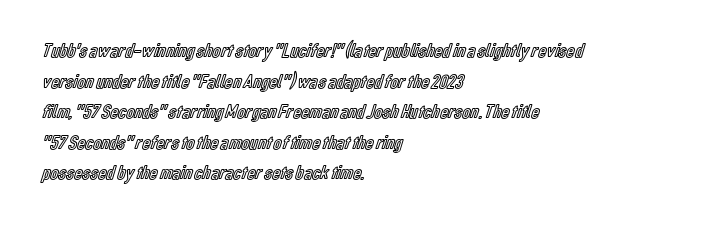
{"underline": "no", "align": "left", "line_spacing": "normal", "line_spacing_ratio": 1.53, "letter_spacing": "normal", "letter_spacing_em": 0.0, "glyph_px": 20}
